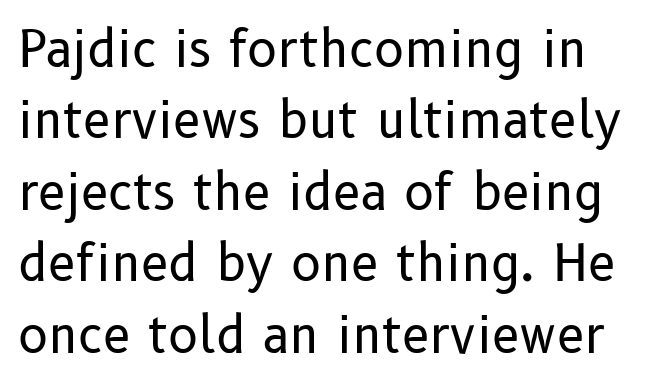
Does the lettering tilt? It doesn't — this is upright. The font sits on the lighter half of the weight spectrum, regular included. Are there feet on the stems? There aren't — it's a sans. This sample has the flowing, uneven cadence of proportional lettering. Students, note that the glyphs here touch the page at normal intervals. A bare baseline throughout the passage.
